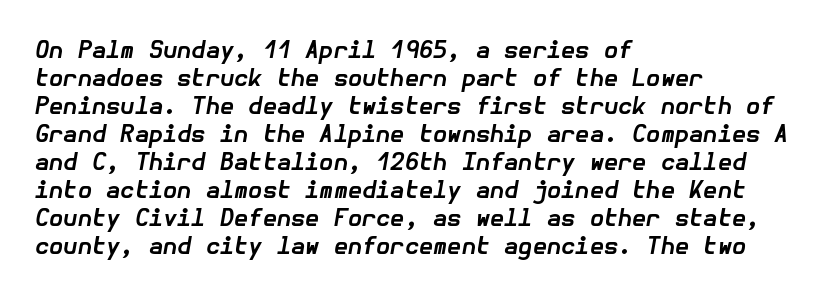
The image shows 23 px bold type, italic (leaning right); set left-aligned, line spacing 1.22x, normal letter spacing, not underlined.
